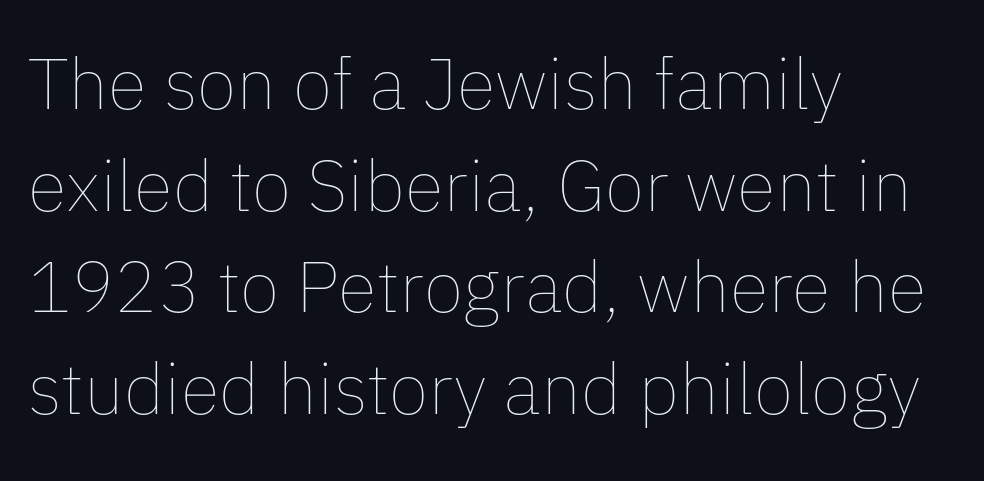
Q: Is the text bold? A: No.
Q: Is the text italic (slanted)? A: No, it is upright.
Q: Is the text underlined? A: No.
Q: How is the paragraph aligned? A: Left-aligned.
Q: Is the spacing between letters normal or unusually wide? A: Normal.
Q: Is the spacing between lines tight, normal or loose? A: Normal.
Q: Width (condensed, normal, or wide)? A: Normal.
Q: Stroke contrast? A: Low.
Q: x-height? A: Medium.
Q: Monospaced? A: No.
